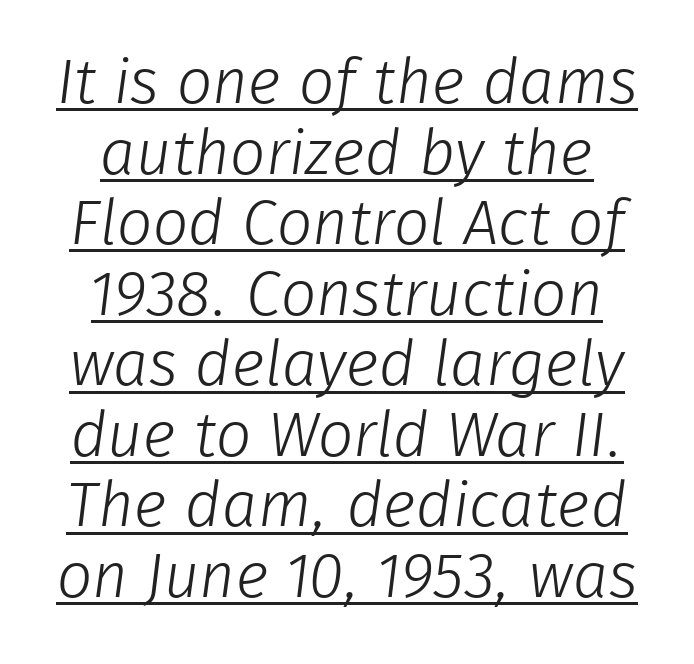
The image shows 63 px light sans-serif type; set tight line spacing (1.12x), normal letter spacing, underlined; low stroke contrast and a medium x-height.
